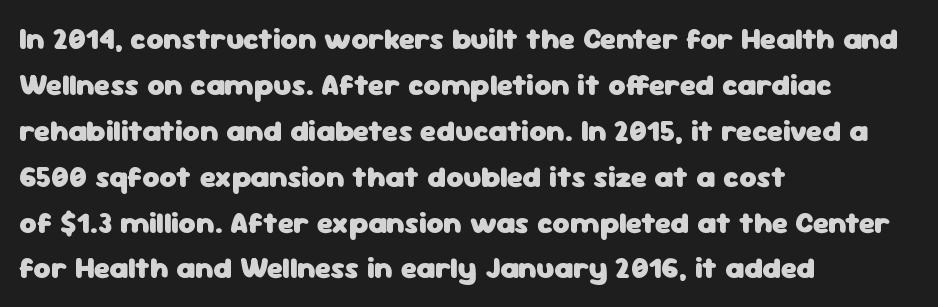
You'd pick this weight for a headline — it's a proper bold. The tracking reads as untouched default to a designer's eye. Each letter's strokes conclude bluntly, with no projecting serifs. Letters rest on an invisible, unmarked baseline. Rendered with straight, roman letterforms. Compared with typical paragraphs, the rows here are spaced about the same.
